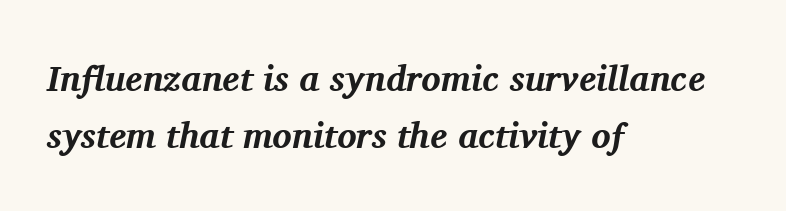
{"serif": "yes", "italic": "yes", "lean": "right", "slant_degrees": 11, "bold": "yes", "weight": "bold", "width": "normal", "stroke_contrast": "medium", "x_height": "medium", "monospaced": "no", "underline": "no", "align": "left", "line_spacing": "normal", "line_spacing_ratio": 1.58, "letter_spacing": "normal", "letter_spacing_em": 0.0, "glyph_px": 36}
